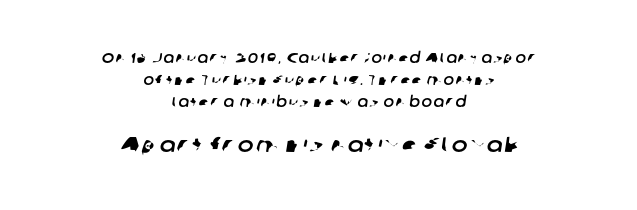
Q: Is the text underlined? A: No.
Q: How is the paragraph aligned? A: Centered.
Q: Is the spacing between lines tight, normal or loose? A: Normal.
Q: Which block of text is set in a larger size, the first (top) or the second (bottom)? A: The second (bottom) one.
